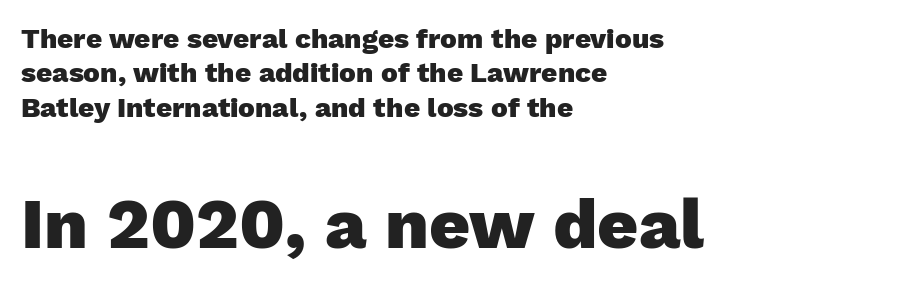
The image shows 71 px heavy sans-serif type, upright; set left-aligned, line spacing 1.23x, normal letter spacing, not underlined; the second (bottom) block is 2.54x larger; low stroke contrast and a medium x-height.
